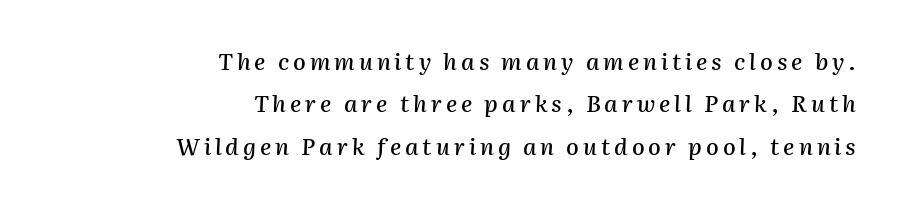
No word sits above an underline. The rendering anchors every line to the right-hand side. An italicized treatment has been applied to the whole sample.
